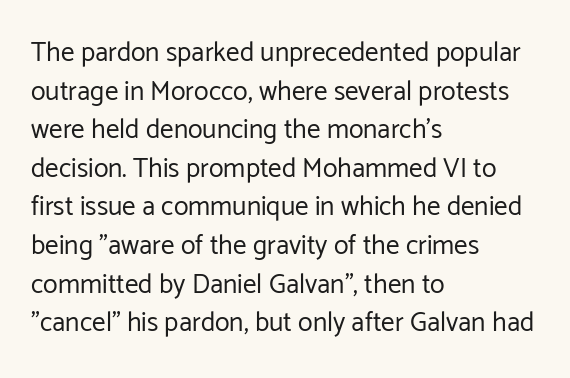
The image shows 27 px text type, upright; set left-aligned, normal line spacing (1.43x), normal letter spacing, not underlined.
